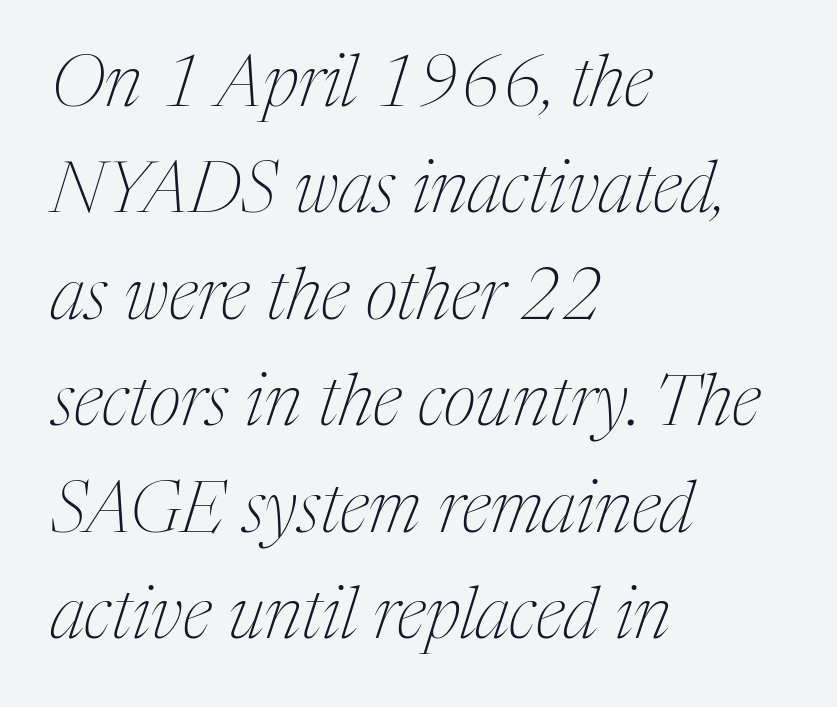
{"serif": "yes", "italic": "yes", "lean": "right", "slant_degrees": 17, "bold": "no", "weight": "thin", "width": "condensed", "stroke_contrast": "medium", "x_height": "medium", "monospaced": "no", "underline": "no", "align": "left", "line_spacing": "normal", "line_spacing_ratio": 1.5, "letter_spacing": "normal", "letter_spacing_em": 0.0, "glyph_px": 71}
